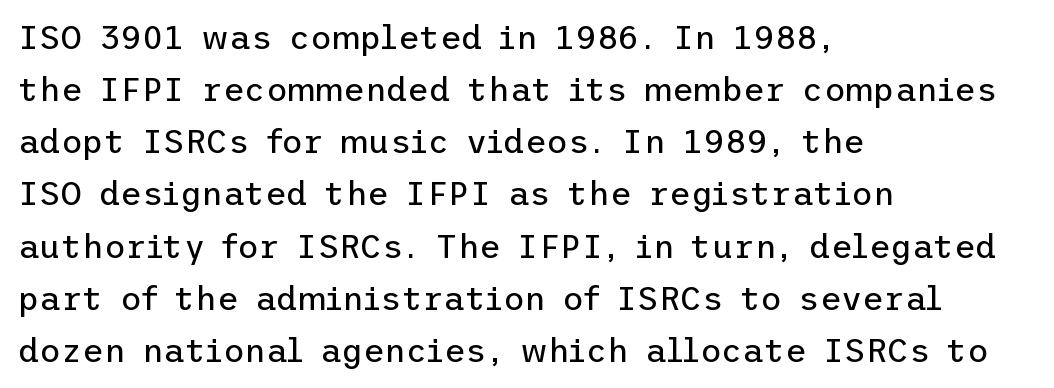
Q: Is the text bold? A: No.
Q: Is the text italic (slanted)? A: No, it is upright.
Q: Is the typeface a serif or a sans-serif typeface? A: Sans-serif.
Q: Is the text underlined? A: No.
Q: How is the paragraph aligned? A: Left-aligned.
Q: Is the spacing between letters normal or unusually wide? A: Normal.
Q: Is the spacing between lines tight, normal or loose? A: Normal.
Q: Width (condensed, normal, or wide)? A: Normal.
Q: Stroke contrast? A: Low.
Q: x-height? A: Medium.
